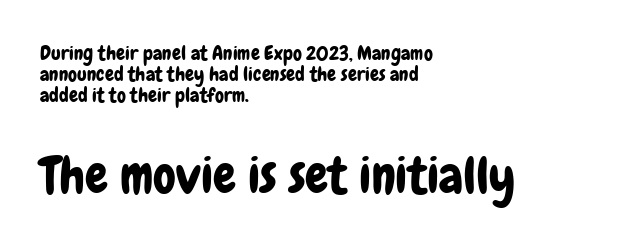
The image shows 51 px condensed sans-serif type, upright; set left-aligned, tight line spacing (1.04x), normal letter spacing, not underlined; the second (bottom) block is 2.55x larger; low stroke contrast and a medium x-height.
